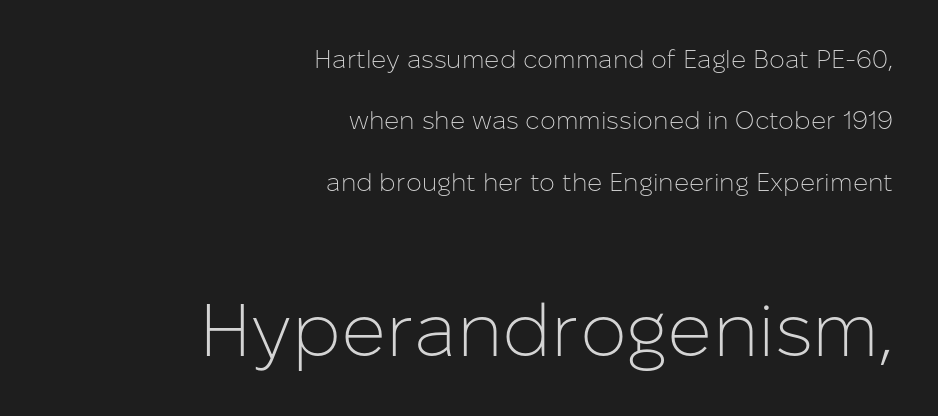
This sample has the flowing, uneven cadence of proportional lettering. The glyphs are unaccompanied by any horizontal stroke below them. Reading top to bottom, the characters get bigger at the block break. In terms of letterspacing, this is plain default setting. What's the leading like? Stretched, with rows far apart.
